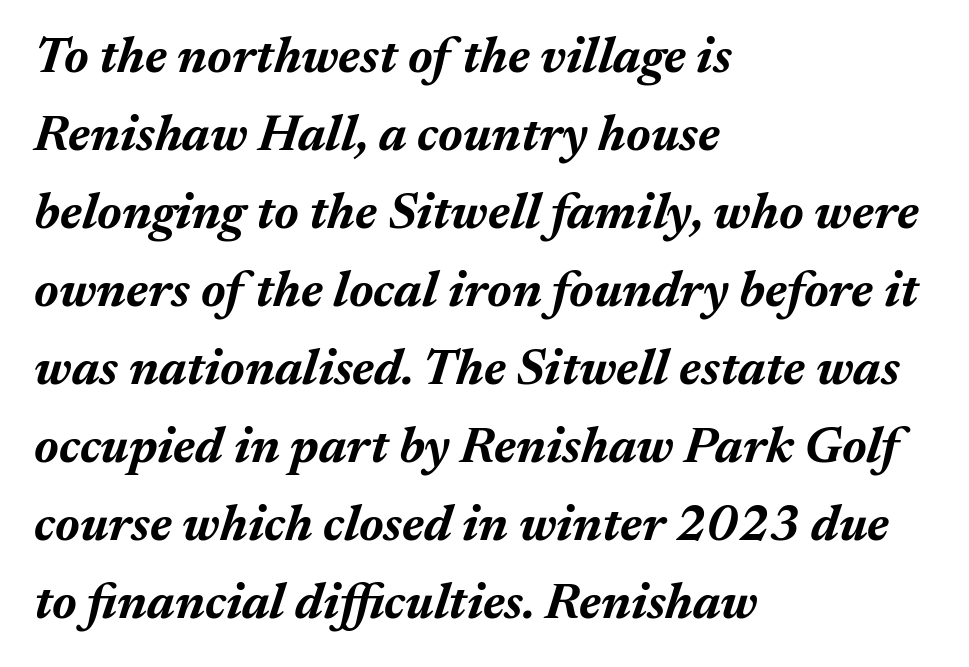
You'd pick this weight for a headline — it's a proper bold. The words here are not underlined. Short note: letters normally spaced. The typography opts for an oblique posture over an upright one. Each letter keeps its own natural width here, so spacing adapts to shape. One glance says typical: line gaps are just what's usual.
